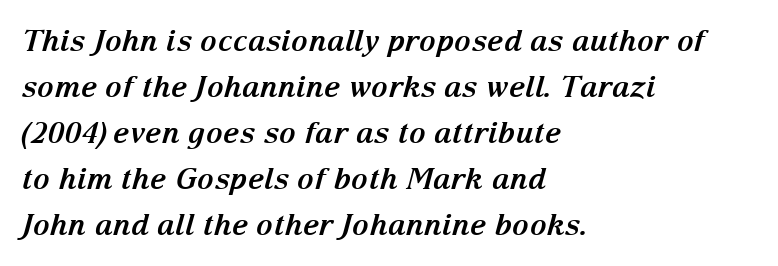
{"serif": "yes", "italic": "yes", "lean": "right", "slant_degrees": 15, "bold": "yes", "weight": "bold", "width": "normal", "stroke_contrast": "medium", "x_height": "medium", "monospaced": "no", "underline": "no", "align": "left", "line_spacing": "normal", "line_spacing_ratio": 1.59, "letter_spacing": "normal", "letter_spacing_em": 0.0, "glyph_px": 29}
